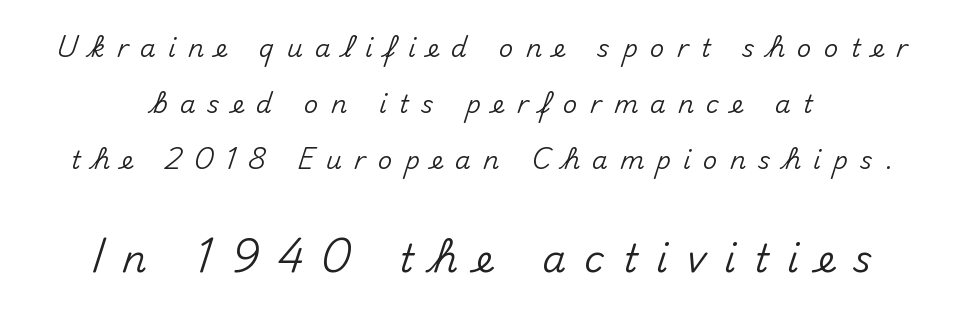
Q: Is the text italic (slanted)? A: Yes.
Q: Is the typeface a serif or a sans-serif typeface? A: Sans-serif.
Q: Is the text underlined? A: No.
Q: Is the spacing between letters normal or unusually wide? A: Unusually wide.
Q: Is the spacing between lines tight, normal or loose? A: Loose.
Q: Which block of text is set in a larger size, the first (top) or the second (bottom)? A: The second (bottom) one.
Q: Width (condensed, normal, or wide)? A: Normal.
Q: Stroke contrast? A: Medium.
Q: x-height? A: Small.
Q: Monospaced? A: No.
